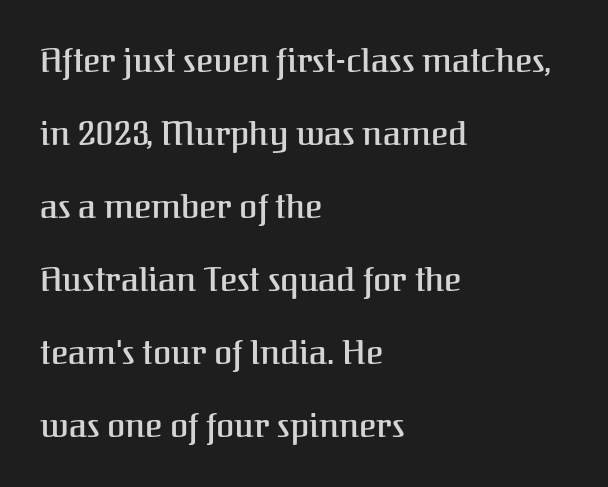
The image shows 33 px serif type, upright; set left-aligned, loose line spacing (2.21x), normal letter spacing, not underlined; medium stroke contrast and a medium x-height.
